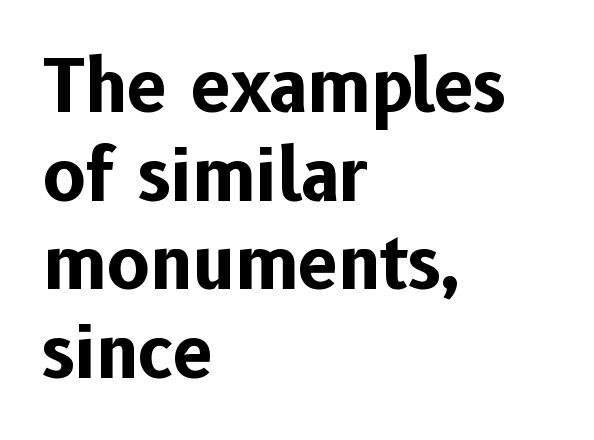
{"serif": "no", "italic": "no", "bold": "yes", "weight": "bold", "width": "normal", "stroke_contrast": "low", "x_height": "medium", "monospaced": "no", "underline": "no", "align": "left", "line_spacing": "normal", "line_spacing_ratio": 1.25, "letter_spacing": "normal", "letter_spacing_em": 0.0, "glyph_px": 71}
